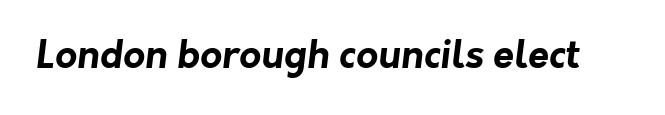
{"serif": "no", "bold": "yes", "weight": "bold", "width": "normal", "stroke_contrast": "low", "x_height": "medium", "monospaced": "no", "underline": "no", "letter_spacing": "normal", "letter_spacing_em": 0.0, "glyph_px": 38}
